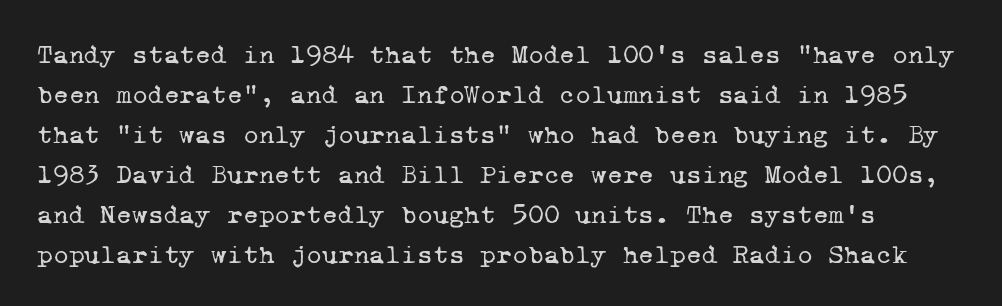
A bare baseline throughout the passage. The letterforms sit shoulder to shoulder at normal distance. Vertical spacing — default. Weight: not bold — regular or lighter.
